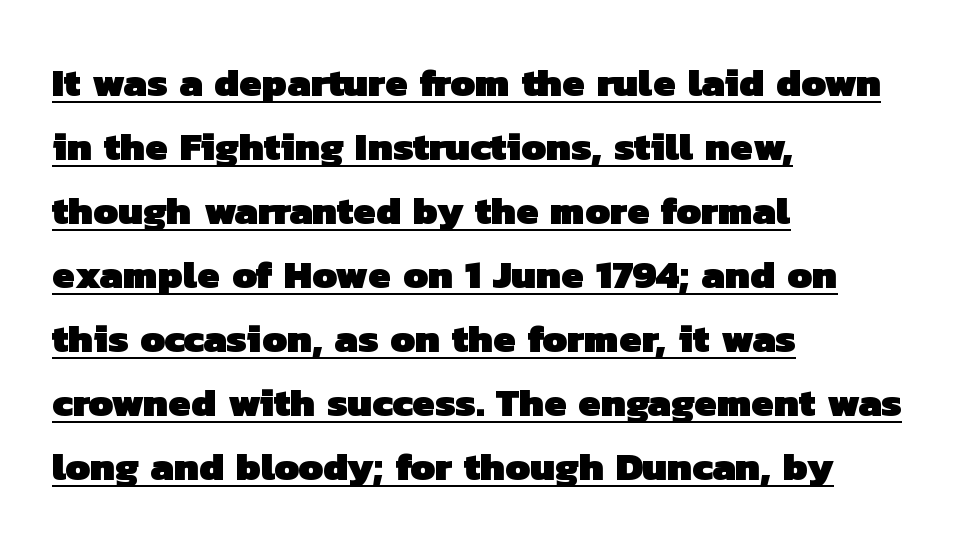
{"serif": "no", "bold": "yes", "weight": "heavy", "width": "normal", "stroke_contrast": "low", "x_height": "medium", "monospaced": "no", "underline": "yes", "align": "left", "line_spacing": "normal", "line_spacing_ratio": 1.6, "letter_spacing": "normal", "letter_spacing_em": 0.0, "glyph_px": 40}
